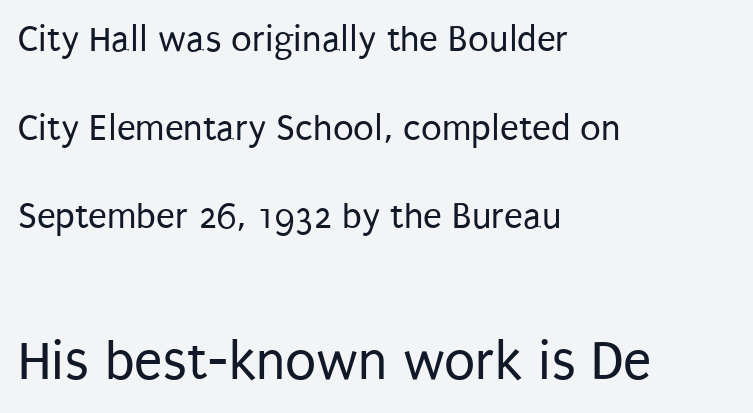
The image shows 57 px regular-weight, condensed sans-serif type, upright; set left-aligned, loose line spacing (2.33x), normal letter spacing, not underlined; the second (bottom) block is 1.5x larger; low stroke contrast and a large x-height.
